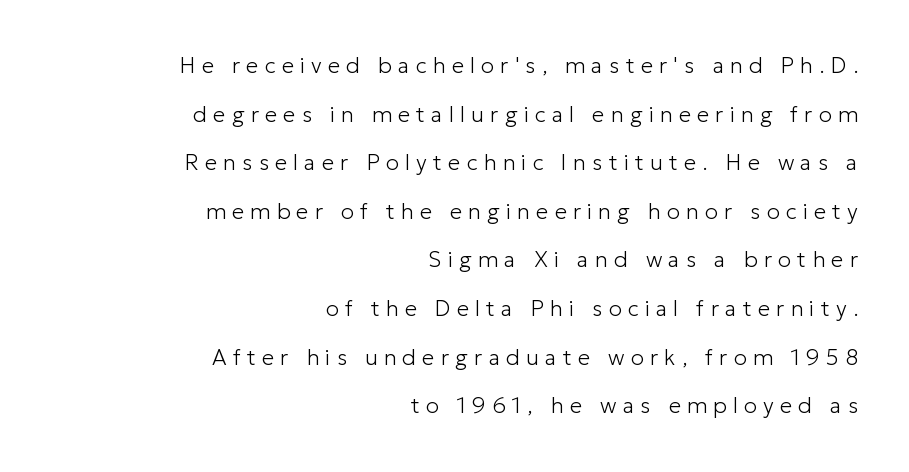
{"italic": "no", "bold": "no", "underline": "no", "align": "right", "line_spacing": "loose", "line_spacing_ratio": 2.21, "letter_spacing": "wide", "letter_spacing_em": 0.28, "glyph_px": 22}
